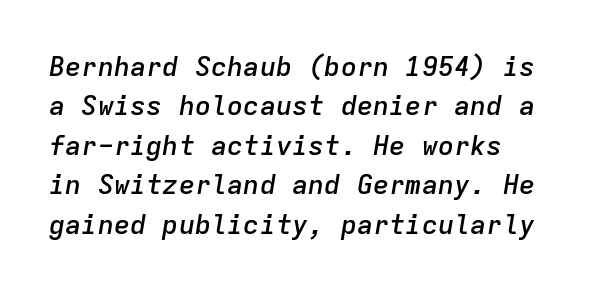
The image shows 27 px text type, italic (leaning right); set normal line spacing (1.46x), normal letter spacing, not underlined.
